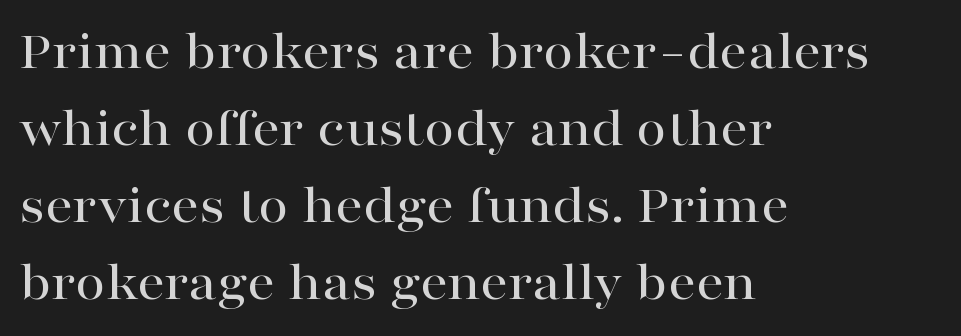
{"serif": "yes", "italic": "no", "width": "wide", "stroke_contrast": "high", "x_height": "medium", "monospaced": "no", "underline": "no", "align": "left", "line_spacing": "normal", "line_spacing_ratio": 1.4, "letter_spacing": "normal", "letter_spacing_em": 0.0, "glyph_px": 55}
